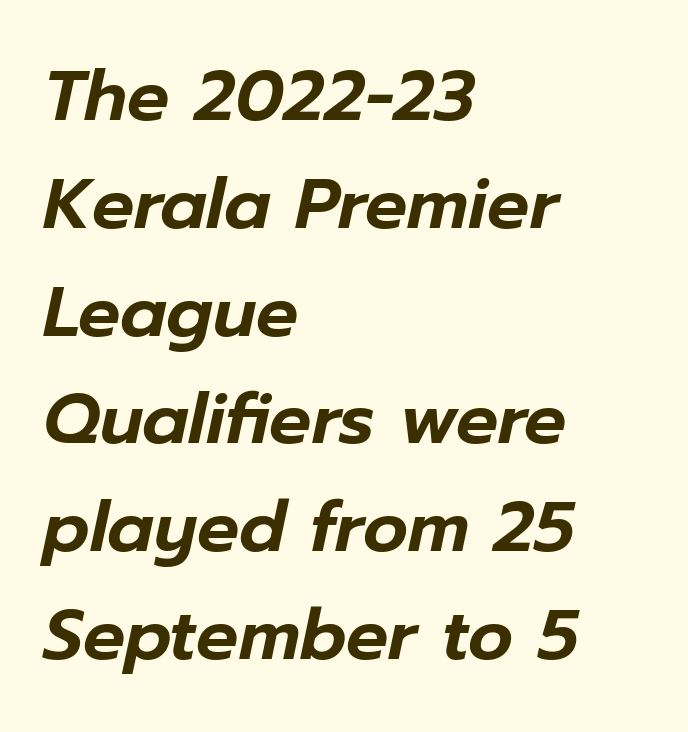
Q: Is the text italic (slanted)? A: Yes, it leans right by about 12 degrees.
Q: Is the text underlined? A: No.
Q: How is the paragraph aligned? A: Left-aligned.
Q: Is the spacing between letters normal or unusually wide? A: Normal.
Q: Is the spacing between lines tight, normal or loose? A: Normal.
Q: Width (condensed, normal, or wide)? A: Normal.
Q: Stroke contrast? A: Low.
Q: x-height? A: Medium.
Q: Monospaced? A: No.
